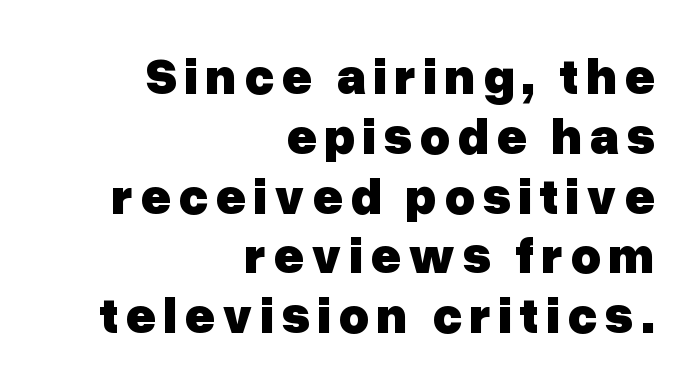
Regarding leading, the lines here are crowded together. I'd call this a sans setting — the letters go barefoot. Typographic density is high because the face is bold. Every stem runs plumb, perpendicular to the baseline.
